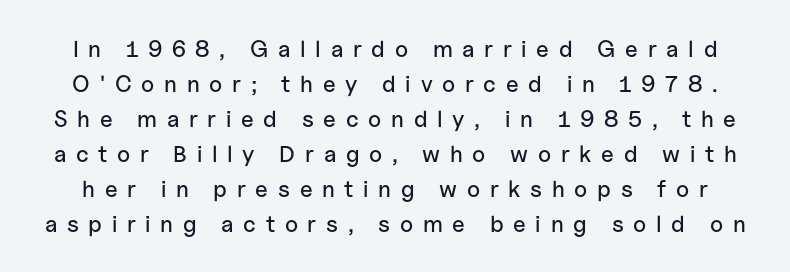
Bare-footed words on every line. Someone cranked the tracking dial way up on this one. Quick note: interline space is typical. In terms of posture, this sample is upright.
